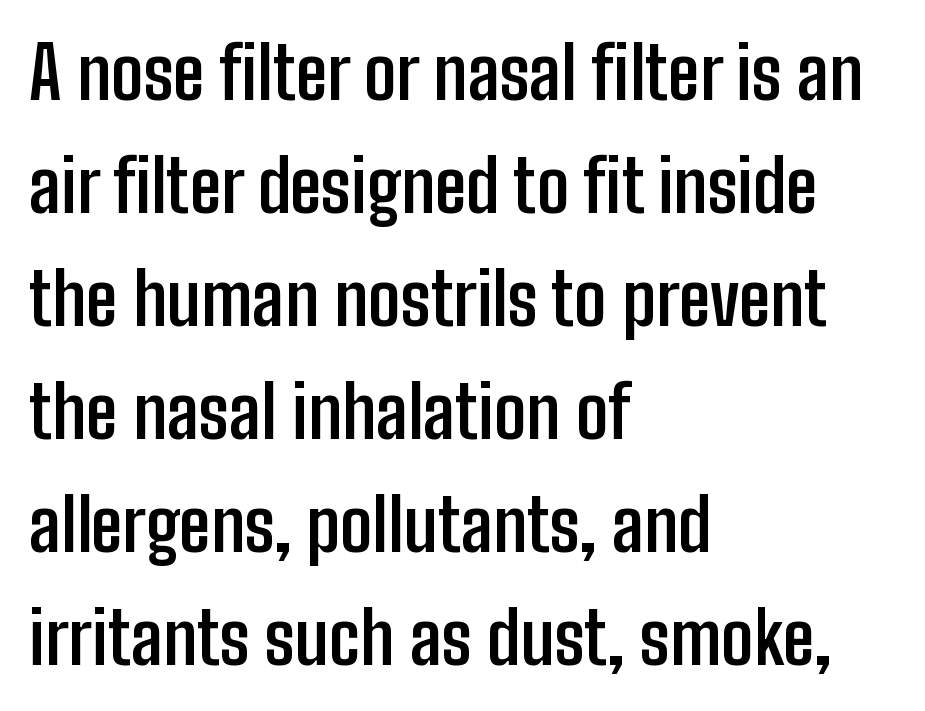
Q: Is the text bold? A: Yes.
Q: Is the text italic (slanted)? A: No, it is upright.
Q: Is the typeface a serif or a sans-serif typeface? A: Sans-serif.
Q: Is the text underlined? A: No.
Q: How is the paragraph aligned? A: Left-aligned.
Q: Is the spacing between letters normal or unusually wide? A: Normal.
Q: Is the spacing between lines tight, normal or loose? A: Normal.
Q: Width (condensed, normal, or wide)? A: Condensed.
Q: Stroke contrast? A: Low.
Q: x-height? A: Medium.
Q: Monospaced? A: No.
